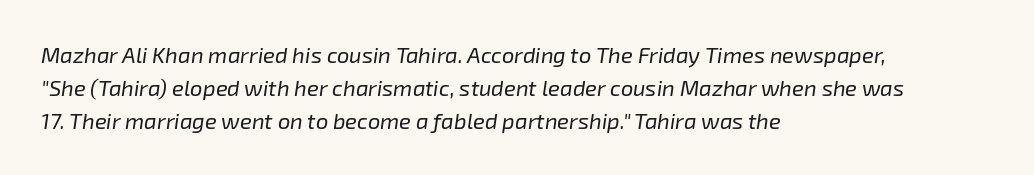
{"italic": "yes", "lean": "right", "slant_degrees": 8, "bold": "no", "underline": "no", "align": "left", "line_spacing": "normal", "line_spacing_ratio": 1.49, "letter_spacing": "normal", "letter_spacing_em": 0.0, "glyph_px": 22}
